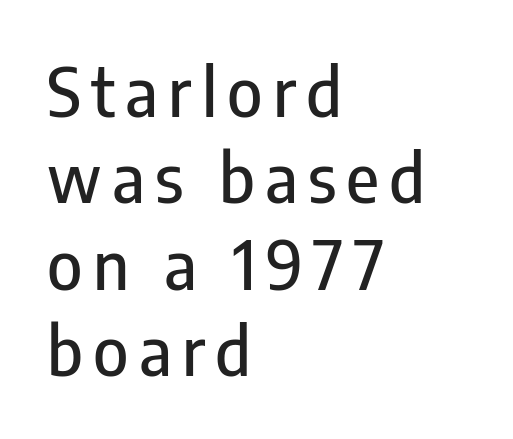
Stroke terminals: plain, sans-serif. The lettering stays uniformly vertical, giving the passage a roman look. Anything drawn beneath the words? Only blank space. The passage shown is typed in a proportional face where columns would drift. Each line starts at the same left margin while the right side varies. Each new line begins a customary step beneath the previous one.
